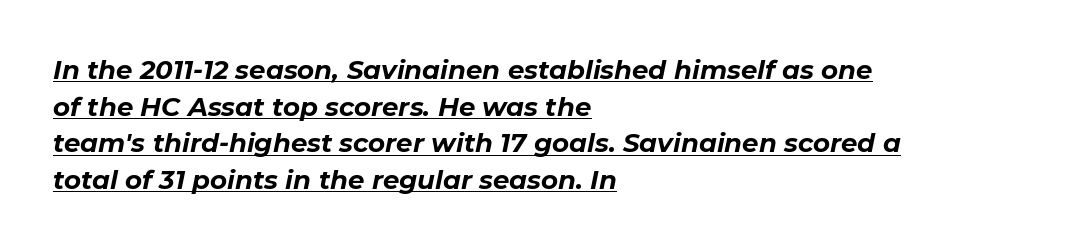
{"italic": "yes", "lean": "right", "slant_degrees": 11, "bold": "yes", "underline": "yes", "align": "left", "line_spacing": "normal", "line_spacing_ratio": 1.41, "letter_spacing": "normal", "letter_spacing_em": 0.0, "glyph_px": 26}
